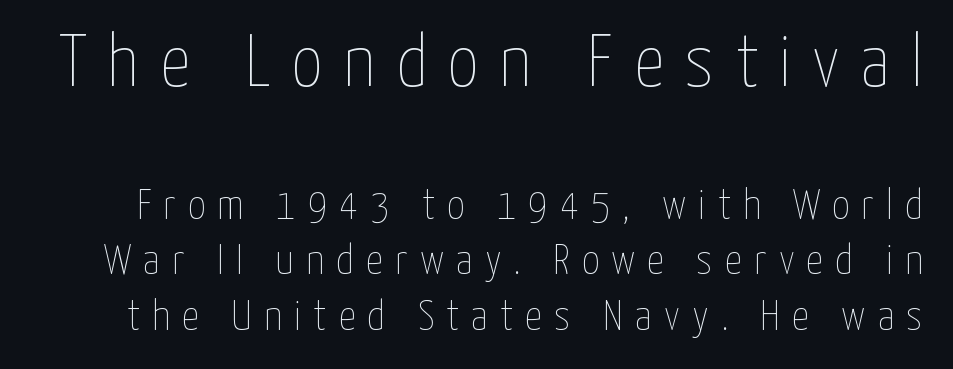
Q: Is the text bold? A: No.
Q: Is the text italic (slanted)? A: No, it is upright.
Q: Is the text underlined? A: No.
Q: Is the spacing between letters normal or unusually wide? A: Unusually wide.
Q: Is the spacing between lines tight, normal or loose? A: Normal.
Q: Which block of text is set in a larger size, the first (top) or the second (bottom)? A: The first (top) one.
Q: Width (condensed, normal, or wide)? A: Condensed.
Q: Stroke contrast? A: Low.
Q: x-height? A: Medium.
Q: Monospaced? A: No.
